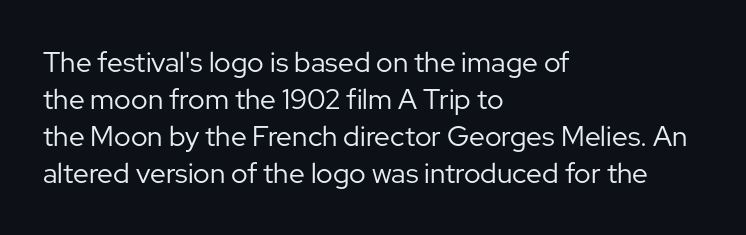
Q: Is the text bold? A: No.
Q: Is the text italic (slanted)? A: No, it is upright.
Q: Is the typeface a serif or a sans-serif typeface? A: Sans-serif.
Q: Is the text underlined? A: No.
Q: How is the paragraph aligned? A: Left-aligned.
Q: Is the spacing between letters normal or unusually wide? A: Normal.
Q: Is the spacing between lines tight, normal or loose? A: Normal.
Q: Width (condensed, normal, or wide)? A: Normal.
Q: Stroke contrast? A: Low.
Q: x-height? A: Medium.
Q: Monospaced? A: No.
